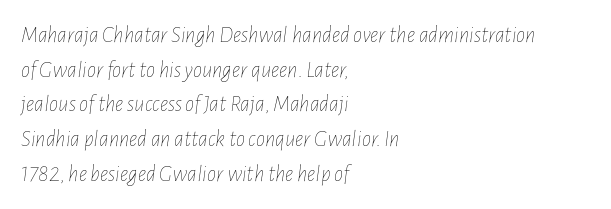
The image shows 23 px text type, italic (leaning right); set left-aligned, normal line spacing (1.51x), normal letter spacing, not underlined.
